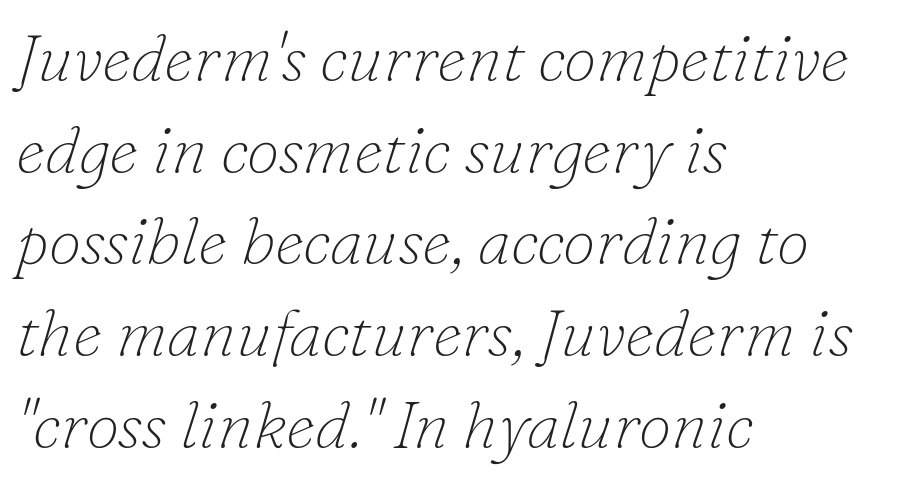
{"serif": "yes", "italic": "yes", "lean": "right", "slant_degrees": 16, "bold": "no", "weight": "thin", "width": "normal", "stroke_contrast": "low", "x_height": "small", "monospaced": "no", "underline": "no", "align": "left", "line_spacing": "normal", "line_spacing_ratio": 1.39, "letter_spacing": "normal", "letter_spacing_em": 0.0, "glyph_px": 66}
